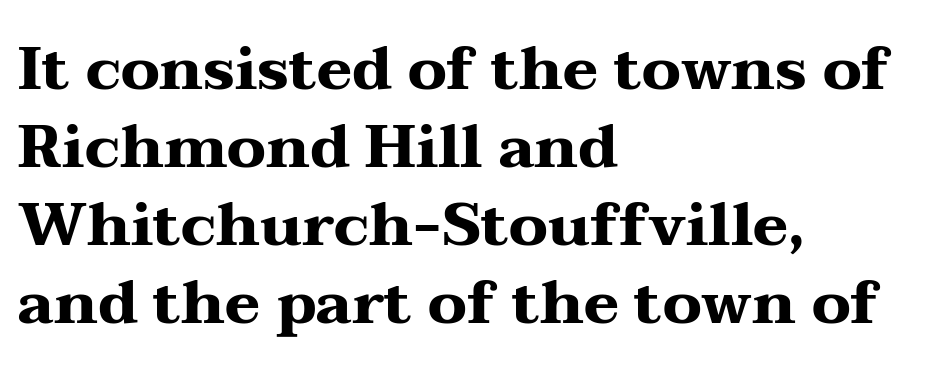
Q: Is the text bold? A: Yes.
Q: Is the text italic (slanted)? A: No, it is upright.
Q: Is the typeface a serif or a sans-serif typeface? A: Serif.
Q: Is the text underlined? A: No.
Q: How is the paragraph aligned? A: Left-aligned.
Q: Is the spacing between letters normal or unusually wide? A: Normal.
Q: Is the spacing between lines tight, normal or loose? A: Normal.
Q: Width (condensed, normal, or wide)? A: Wide.
Q: Stroke contrast? A: Medium.
Q: x-height? A: Medium.
Q: Monospaced? A: No.
